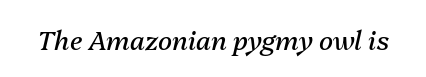
Q: Is the text bold? A: No.
Q: Is the text italic (slanted)? A: Yes, it leans right by about 13 degrees.
Q: Is the text underlined? A: No.
Q: Is the spacing between letters normal or unusually wide? A: Normal.
